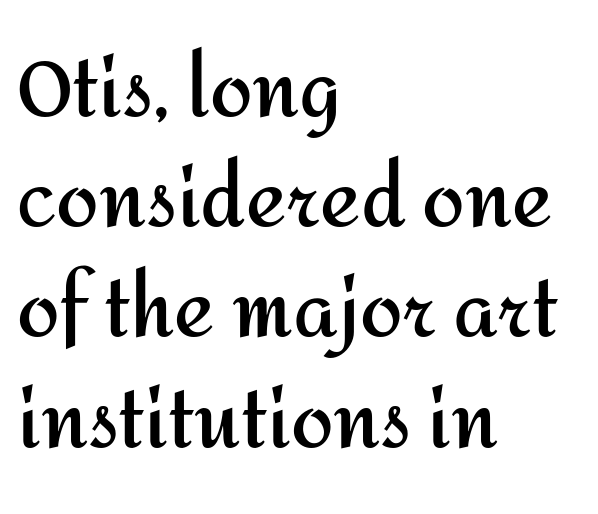
Q: Is the text bold? A: Yes.
Q: Is the text italic (slanted)? A: No, it is upright.
Q: Is the typeface a serif or a sans-serif typeface? A: Sans-serif.
Q: Is the text underlined? A: No.
Q: How is the paragraph aligned? A: Left-aligned.
Q: Is the spacing between letters normal or unusually wide? A: Normal.
Q: Is the spacing between lines tight, normal or loose? A: Normal.
Q: Width (condensed, normal, or wide)? A: Normal.
Q: Stroke contrast? A: Medium.
Q: x-height? A: Medium.
Q: Monospaced? A: No.
